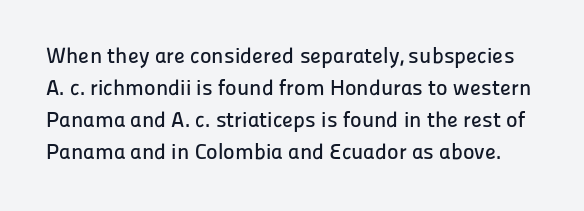
Descenders are the only things crossing below the line. Tracking value appears to be zero — textbook default spacing. Posture: straight, roman, zero tilt. How would I describe the line gaps? Plain and ordinary.
